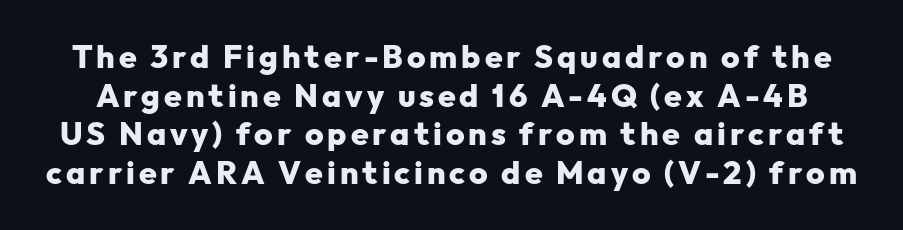
{"serif": "no", "italic": "no", "bold": "yes", "weight": "heavy", "width": "normal", "stroke_contrast": "low", "x_height": "medium", "monospaced": "no", "underline": "no", "line_spacing_ratio": 1.21, "glyph_px": 32}
